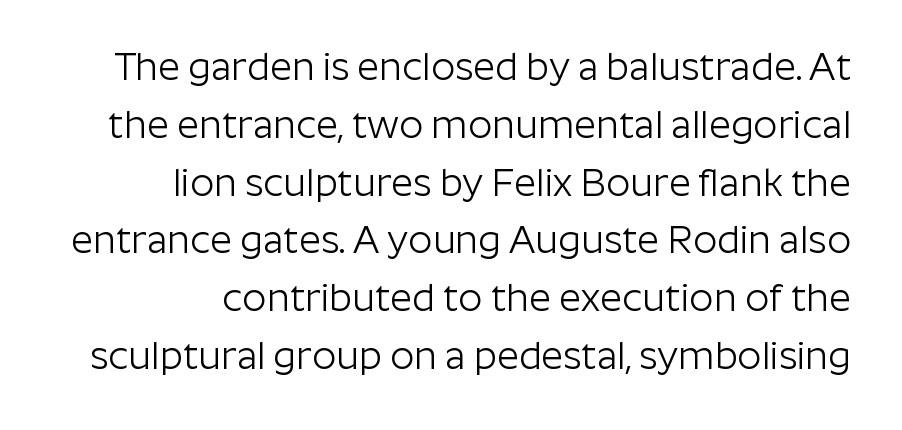
The image shows 38 px light sans-serif type, upright; set right-aligned, normal line spacing (1.52x), normal letter spacing, not underlined; low stroke contrast and a medium x-height.
